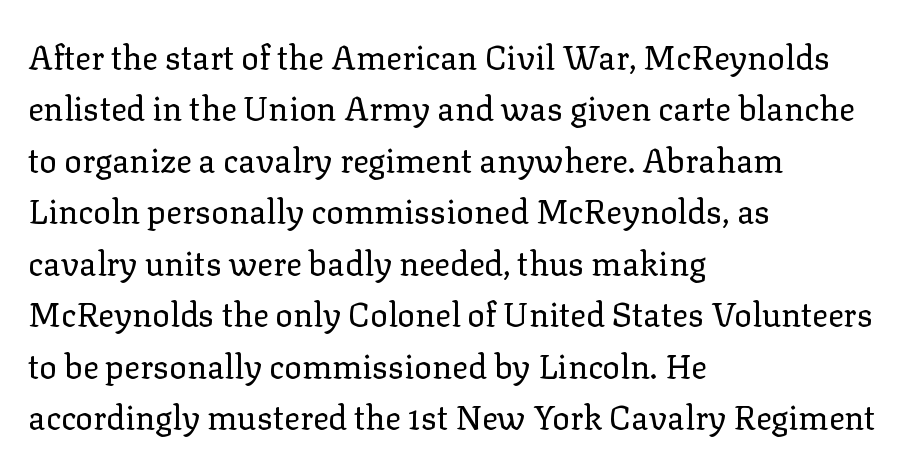
Q: Is the text bold? A: No.
Q: Is the text italic (slanted)? A: No, it is upright.
Q: Is the typeface a serif or a sans-serif typeface? A: Serif.
Q: Is the text underlined? A: No.
Q: How is the paragraph aligned? A: Left-aligned.
Q: Is the spacing between letters normal or unusually wide? A: Normal.
Q: Is the spacing between lines tight, normal or loose? A: Normal.
Q: Width (condensed, normal, or wide)? A: Normal.
Q: Stroke contrast? A: Low.
Q: x-height? A: Medium.
Q: Monospaced? A: No.
